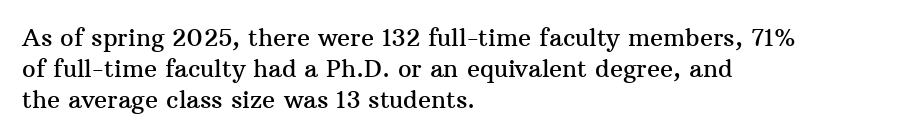
Does the copy run flush right? No — it runs flush left. The font's upright variant was chosen for this text. Descender tails drop into unmarked territory. Reading down the column, the eye jumps a familiar distance to each next line.
